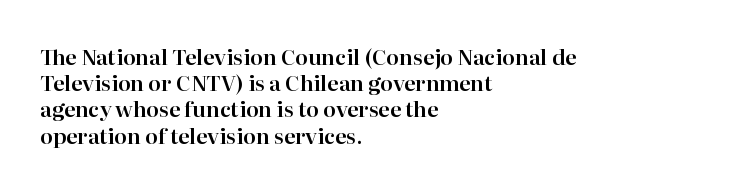
The image shows 21 px text type, upright; set left-aligned, normal line spacing (1.25x), normal letter spacing, not underlined.
